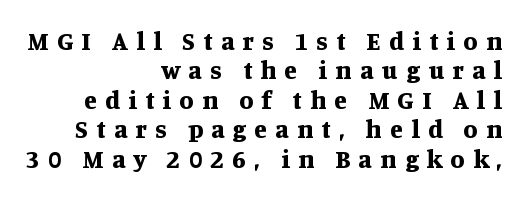
{"italic": "no", "bold": "yes", "underline": "no", "align": "right", "line_spacing": "tight", "line_spacing_ratio": 1.13, "letter_spacing": "wide", "letter_spacing_em": 0.32, "glyph_px": 26}
